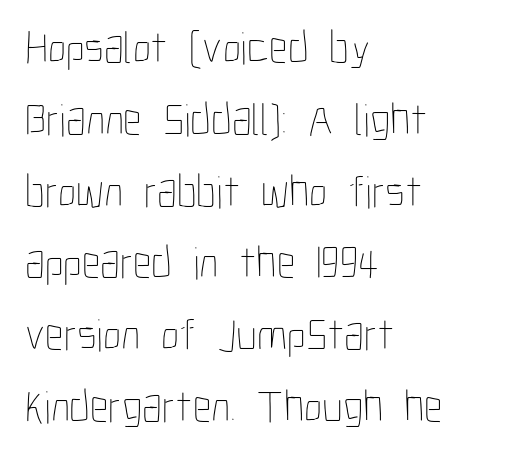
The image shows 46 px thin, condensed type, upright; set left-aligned, normal line spacing (1.56x), normal letter spacing, not underlined; low stroke contrast and a medium x-height.
